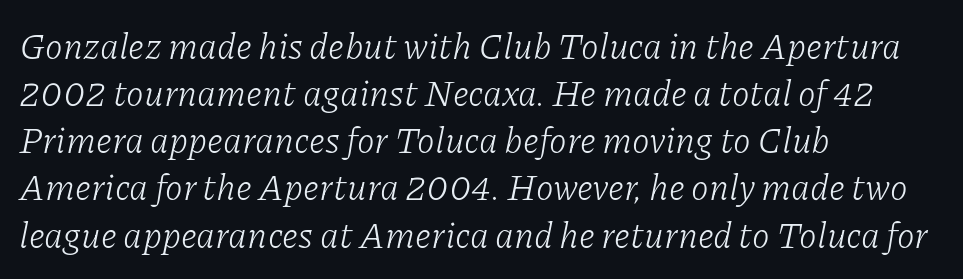
The image shows 36 px light serif type, italic (leaning right); set left-aligned, normal line spacing (1.31x), normal letter spacing, not underlined; low stroke contrast and a medium x-height.
